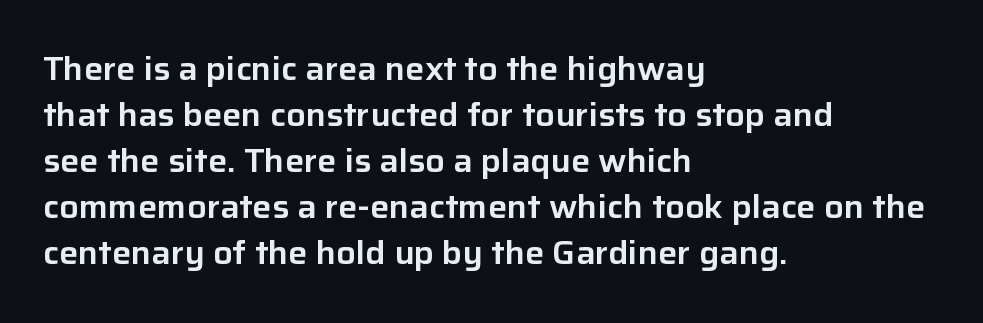
If you measured baseline to baseline, you'd find a middling distance. Characters remain perfectly vertical along every line. The text was rendered using a sans face with plain stroke endings. Is this a fixed-width face? No — the glyphs have proportional, varying widths. The specimen omits any rule beneath the text block's lines.
